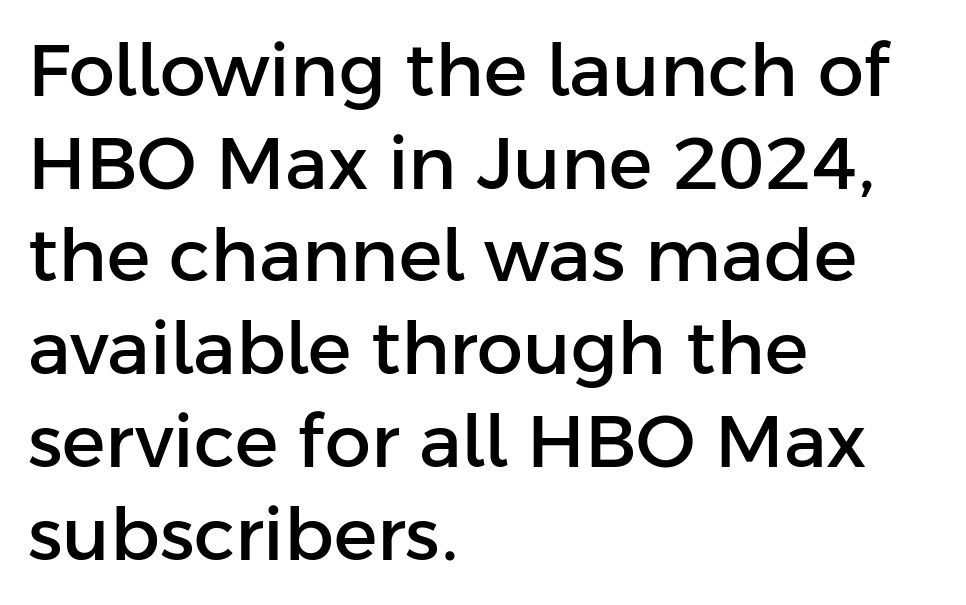
{"serif": "no", "italic": "no", "width": "normal", "stroke_contrast": "low", "x_height": "medium", "monospaced": "no", "underline": "no", "align": "left", "line_spacing": "normal", "line_spacing_ratio": 1.27, "letter_spacing": "normal", "letter_spacing_em": 0.0, "glyph_px": 73}
